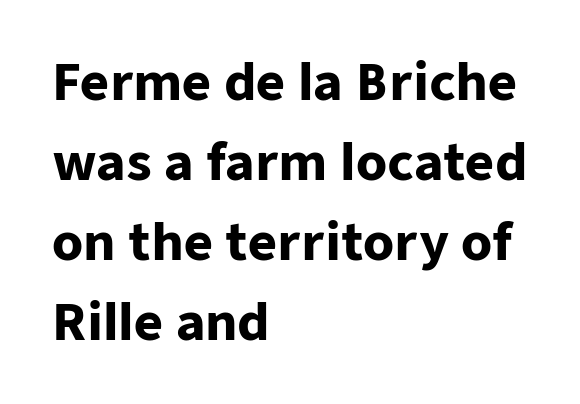
Each row of text sits above clean, open space. This rendering uses left alignment, leaving the right contour irregular. Classification — sans serif. Summary of weight: heavy, a full bold. Note the varied advance widths — an 'i' is clearly narrower than an 'm'. In terms of leading, this rendering sits right in the middle.
